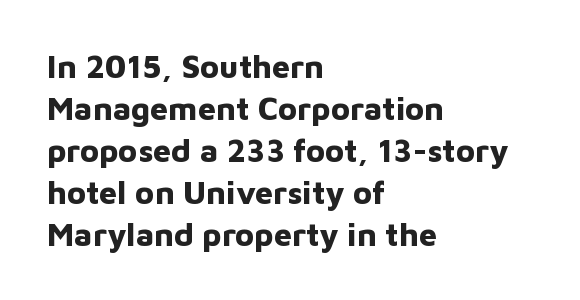
Q: Is the text bold? A: Yes.
Q: Is the text italic (slanted)? A: No, it is upright.
Q: Is the typeface a serif or a sans-serif typeface? A: Sans-serif.
Q: Is the text underlined? A: No.
Q: How is the paragraph aligned? A: Left-aligned.
Q: Is the spacing between letters normal or unusually wide? A: Normal.
Q: Is the spacing between lines tight, normal or loose? A: Normal.
Q: Width (condensed, normal, or wide)? A: Normal.
Q: Stroke contrast? A: Low.
Q: x-height? A: Medium.
Q: Monospaced? A: No.
